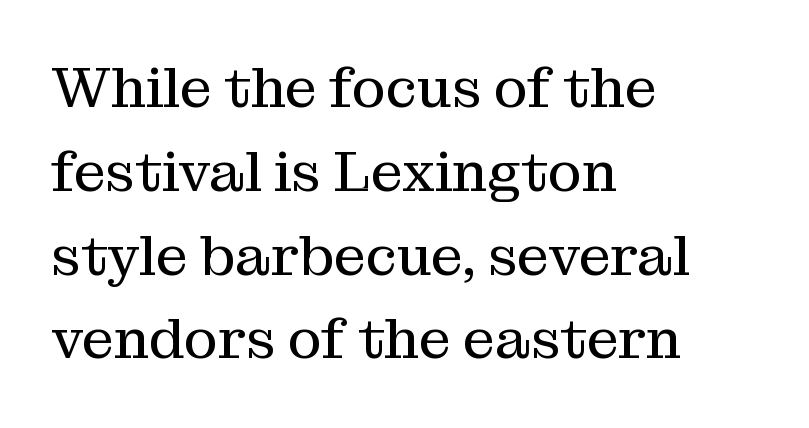
{"serif": "yes", "italic": "no", "bold": "no", "weight": "regular", "width": "normal", "stroke_contrast": "medium", "x_height": "medium", "monospaced": "no", "underline": "no", "align": "left", "line_spacing": "normal", "line_spacing_ratio": 1.47, "letter_spacing": "normal", "letter_spacing_em": 0.0, "glyph_px": 57}
